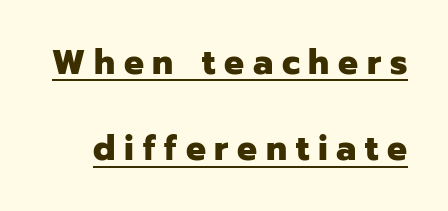
Q: Is the text bold? A: Yes.
Q: Is the text italic (slanted)? A: No, it is upright.
Q: Is the typeface a serif or a sans-serif typeface? A: Sans-serif.
Q: Is the text underlined? A: Yes.
Q: Is the spacing between letters normal or unusually wide? A: Unusually wide.
Q: Is the spacing between lines tight, normal or loose? A: Loose.
Q: Width (condensed, normal, or wide)? A: Normal.
Q: Stroke contrast? A: Low.
Q: x-height? A: Medium.
Q: Monospaced? A: No.
